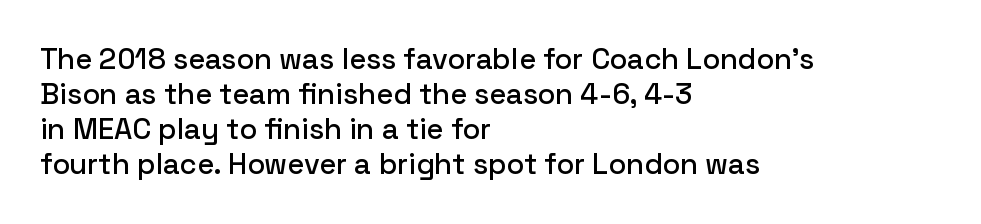
Notice how the stems are strictly vertical — no italics here. Character widths vary here, with narrow letters taking less room than wide ones. Letterform terminals end flat and unadorned throughout the passage. Observe the ordinary spacing: letters are neighbours, not strangers.
